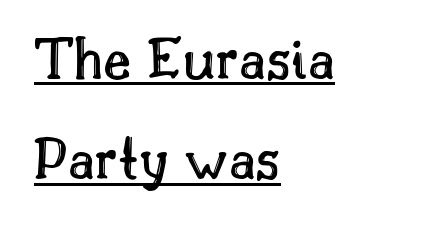
The space between consecutive lines is moderate. These lines keep a tight, regular rhythm from letter to letter. Ascenders rise straight up at ninety degrees. Is the block centered? No — it sits flush against the left margin. Like a heading marked for emphasis, these lines bear an underscore. The letters advance in unequal steps, a hallmark of proportional type.
